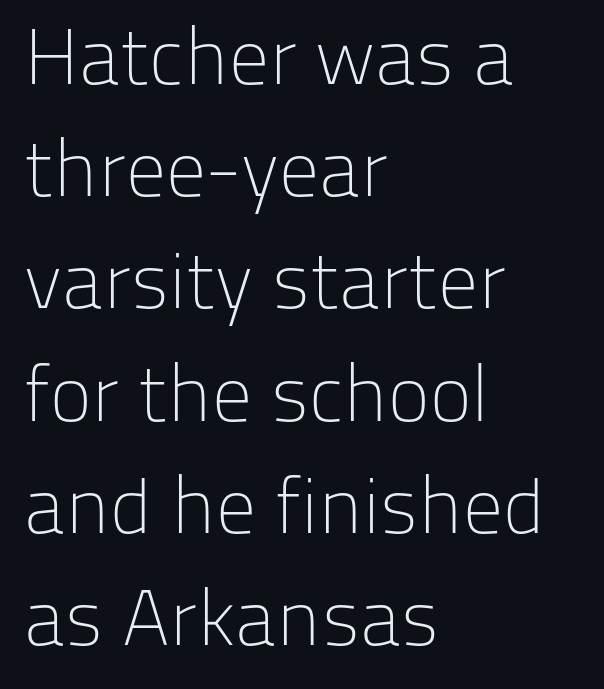
The image shows 79 px light sans-serif type, upright; set left-aligned, normal line spacing (1.42x), normal letter spacing, not underlined; low stroke contrast and a medium x-height.
